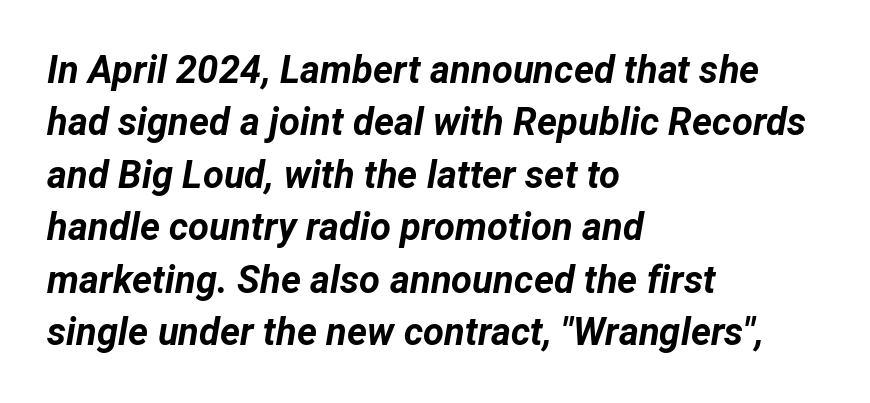
The face used here is proportionally spaced, like ordinary book or web type. The string is rendered with underlining switched off. Caption: standard tracking, unaltered. On the weight axis this lands at bold, roughly 700.
